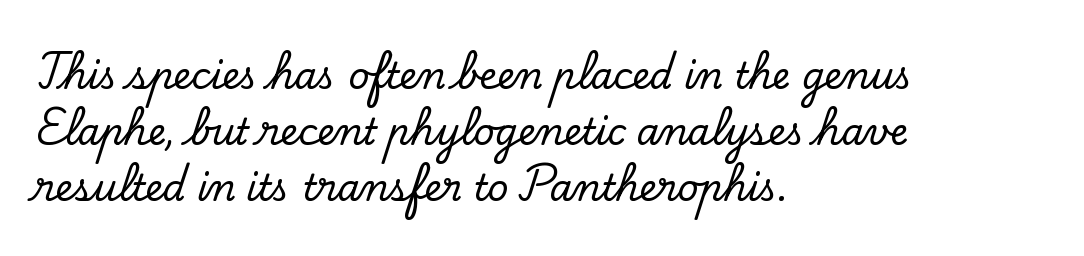
Students, note that the glyphs here touch the page at normal intervals. Leading matches the norm, producing a regular column. Honestly, there is no underline to notice here at all. Spacing verdict: proportional, widths tailored to each character. In CSS terms this would be text-align: left.
